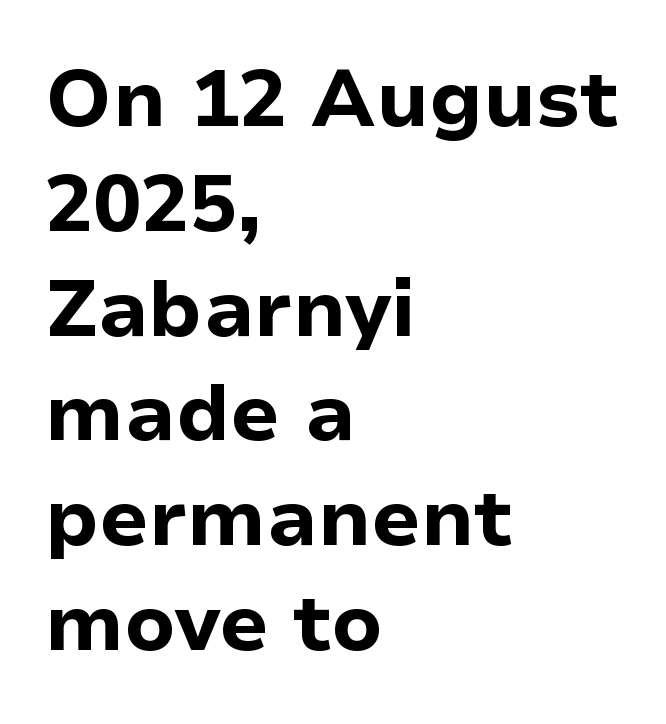
The face used here is proportionally spaced, like ordinary book or web type. Set as a true bold cut, around the 700 mark. Underlining? Definitely not there. Does extra space separate the letters? No, they use regular spacing. It's the straight-up-and-down kind of type. Whoever set this chose a conventional vertical rhythm.
